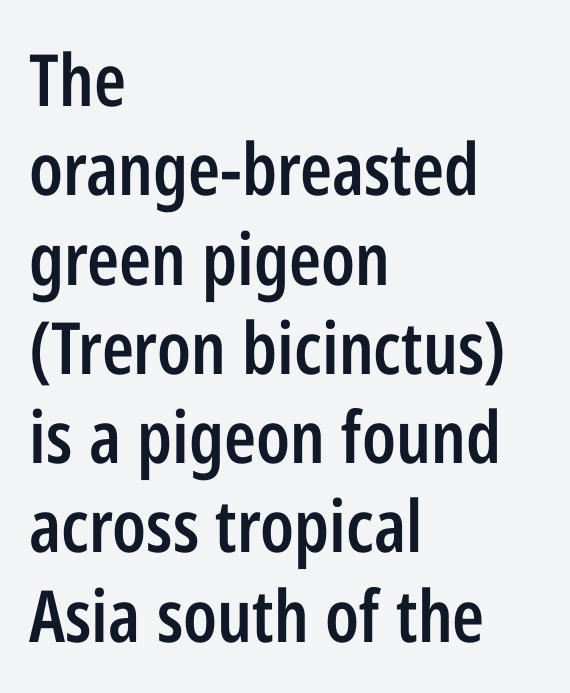
Q: Is the text bold? A: Semi-bold.
Q: Is the text italic (slanted)? A: No, it is upright.
Q: Is the typeface a serif or a sans-serif typeface? A: Sans-serif.
Q: Is the text underlined? A: No.
Q: How is the paragraph aligned? A: Left-aligned.
Q: Is the spacing between letters normal or unusually wide? A: Normal.
Q: Width (condensed, normal, or wide)? A: Condensed.
Q: Stroke contrast? A: Low.
Q: x-height? A: Medium.
Q: Monospaced? A: No.
